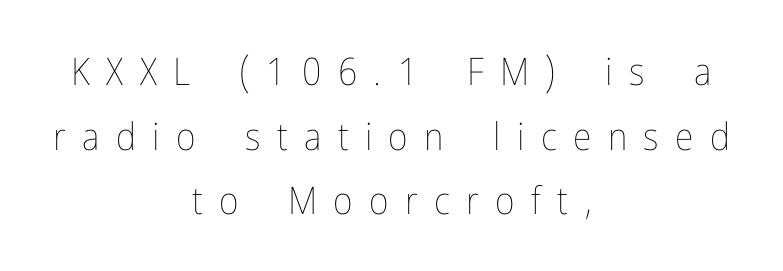
The image shows 38 px thin, condensed type, upright; set centered, normal line spacing (1.7x), unusually wide letter spacing (+0.43 em), not underlined; low stroke contrast and a medium x-height.
